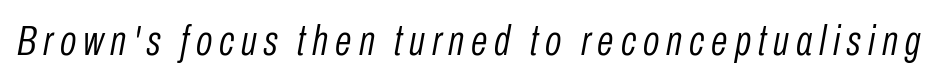
{"italic": "yes", "lean": "right", "slant_degrees": 10, "bold": "no", "weight": "light", "width": "condensed", "stroke_contrast": "low", "x_height": "medium", "monospaced": "no", "underline": "no", "glyph_px": 43}
